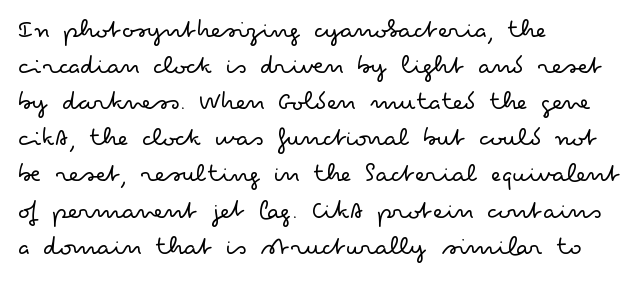
Nothing unusual about the tracking: characters are spaced as the font intends. Is the stroke heavy? The answer is a plain regular-or-lighter. A student would call this left alignment; a typographer would say flush left, rag right. How would I describe the line gaps? Plain and ordinary.
